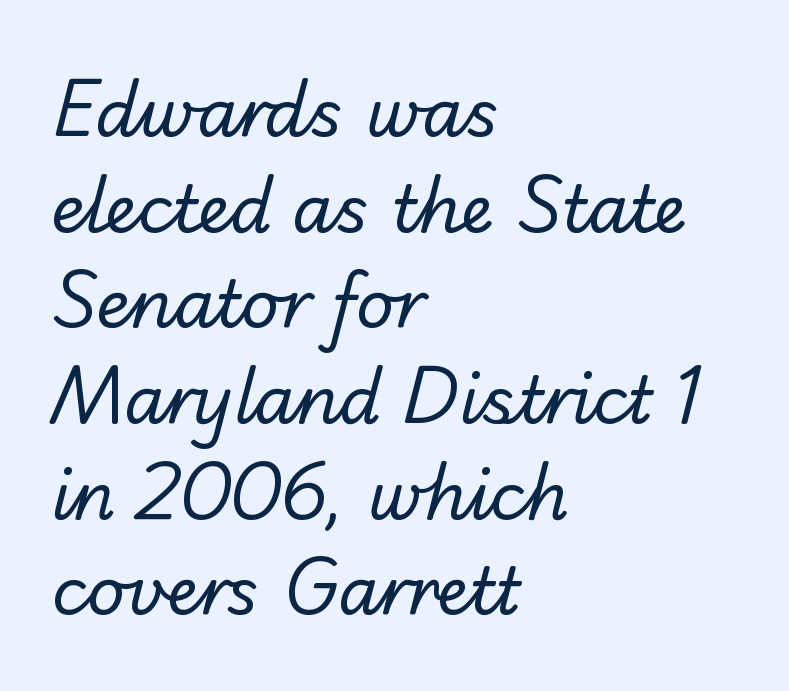
{"serif": "no", "bold": "no", "weight": "regular", "width": "normal", "stroke_contrast": "low", "x_height": "small", "monospaced": "no", "underline": "no", "align": "left", "line_spacing": "normal", "line_spacing_ratio": 1.45, "letter_spacing": "normal", "letter_spacing_em": 0.0, "glyph_px": 66}
